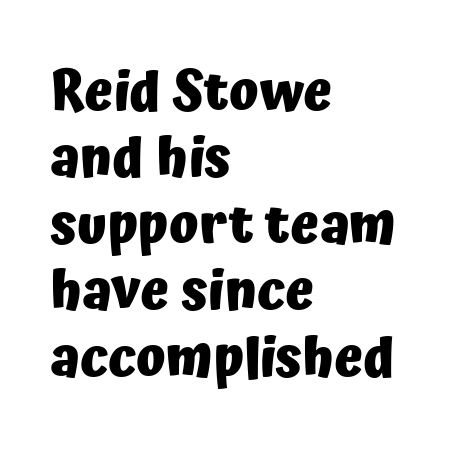
Q: Is the text bold? A: Yes.
Q: Is the text italic (slanted)? A: No, it is upright.
Q: Is the typeface a serif or a sans-serif typeface? A: Sans-serif.
Q: Is the text underlined? A: No.
Q: How is the paragraph aligned? A: Left-aligned.
Q: Is the spacing between letters normal or unusually wide? A: Normal.
Q: Width (condensed, normal, or wide)? A: Normal.
Q: Stroke contrast? A: Low.
Q: x-height? A: Medium.
Q: Monospaced? A: No.
